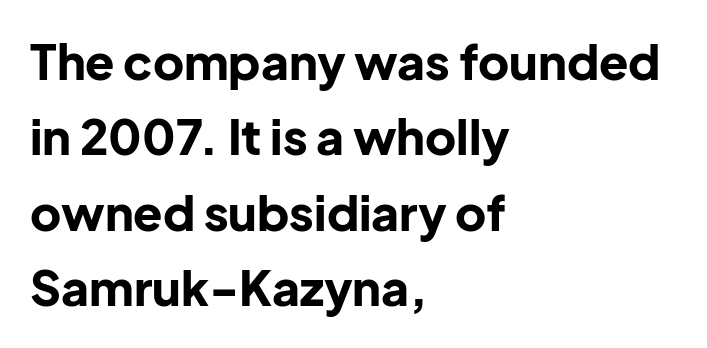
{"serif": "no", "italic": "no", "bold": "yes", "weight": "bold", "width": "normal", "stroke_contrast": "low", "x_height": "medium", "monospaced": "no", "underline": "no", "align": "left", "line_spacing": "normal", "line_spacing_ratio": 1.57, "letter_spacing": "normal", "letter_spacing_em": 0.0, "glyph_px": 48}
